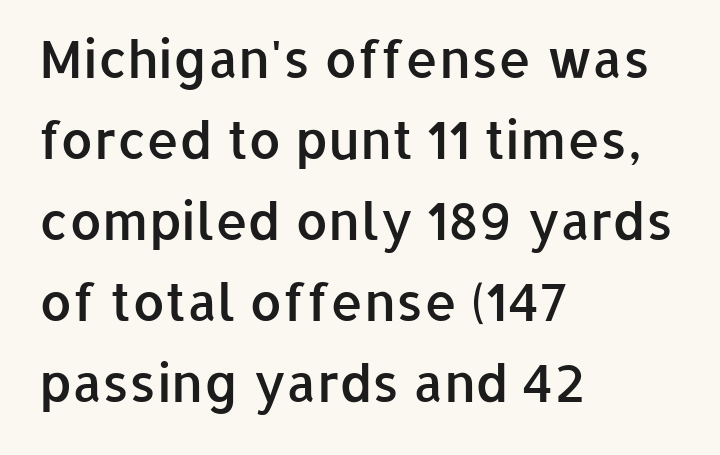
Each letter keeps its own natural width here, so spacing adapts to shape. Normally led — the rows are evenly, conventionally spaced. This is moderately heavy type, rendered in semibold. The letters stand upright; this is a roman face.
